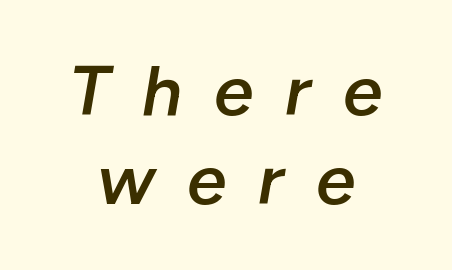
The image shows 71 px semibold type, italic (leaning right); set normal line spacing (1.26x), unusually wide letter spacing (+0.45 em), not underlined; low stroke contrast and a medium x-height.
